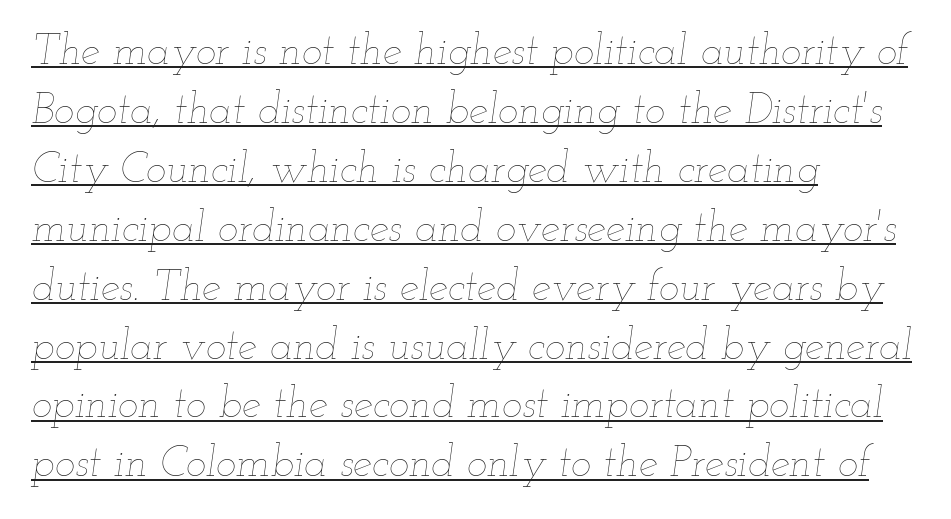
Q: Is the text bold? A: No.
Q: Is the text italic (slanted)? A: Yes, it leans right by about 12 degrees.
Q: Is the text underlined? A: Yes.
Q: How is the paragraph aligned? A: Left-aligned.
Q: Is the spacing between letters normal or unusually wide? A: Normal.
Q: Is the spacing between lines tight, normal or loose? A: Normal.
Q: Width (condensed, normal, or wide)? A: Wide.
Q: Stroke contrast? A: Low.
Q: x-height? A: Small.
Q: Monospaced? A: No.
